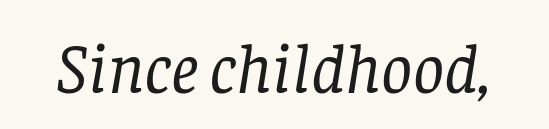
Q: Is the text bold? A: No.
Q: Is the text italic (slanted)? A: Yes, it leans right by about 8 degrees.
Q: Is the typeface a serif or a sans-serif typeface? A: Serif.
Q: Is the text underlined? A: No.
Q: Is the spacing between letters normal or unusually wide? A: Normal.
Q: Width (condensed, normal, or wide)? A: Normal.
Q: Stroke contrast? A: Low.
Q: x-height? A: Large.
Q: Monospaced? A: No.
